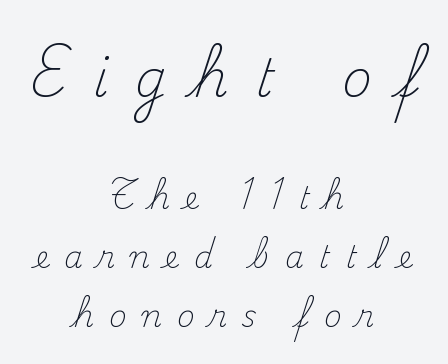
The image shows 52 px light serif type; set centered, loose line spacing (1.97x), unusually wide letter spacing (+0.5 em), not underlined; the first (top) block is 1.73x larger; medium stroke contrast and a small x-height.
